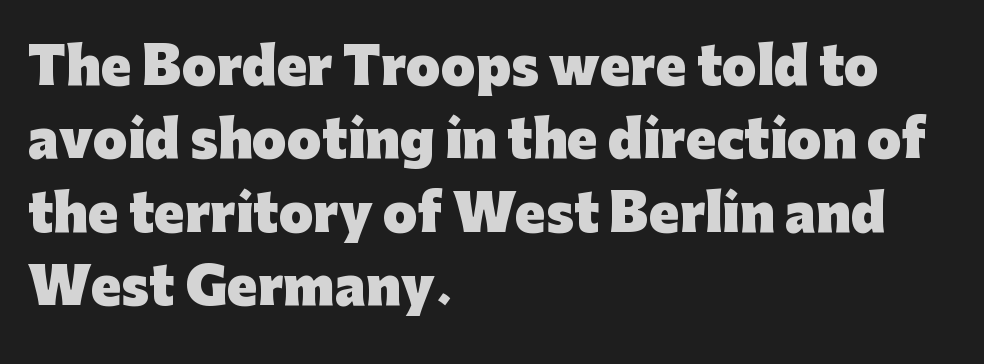
The image shows 50 px heavy sans-serif type, upright; set left-aligned, normal line spacing (1.47x), normal letter spacing, not underlined; low stroke contrast and a medium x-height.
